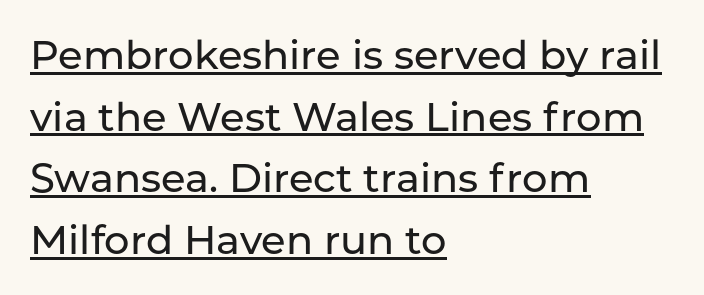
{"serif": "no", "italic": "no", "width": "normal", "stroke_contrast": "low", "x_height": "medium", "monospaced": "no", "underline": "yes", "align": "left", "line_spacing": "normal", "line_spacing_ratio": 1.54, "letter_spacing": "normal", "letter_spacing_em": 0.0, "glyph_px": 40}
